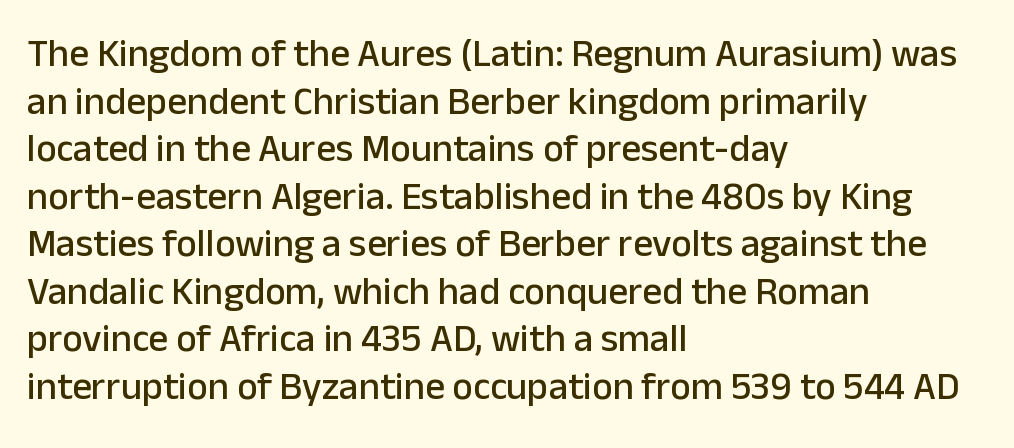
{"serif": "no", "italic": "no", "width": "normal", "stroke_contrast": "low", "x_height": "medium", "monospaced": "no", "underline": "no", "align": "left", "line_spacing_ratio": 1.22, "letter_spacing": "normal", "letter_spacing_em": 0.0, "glyph_px": 39}
